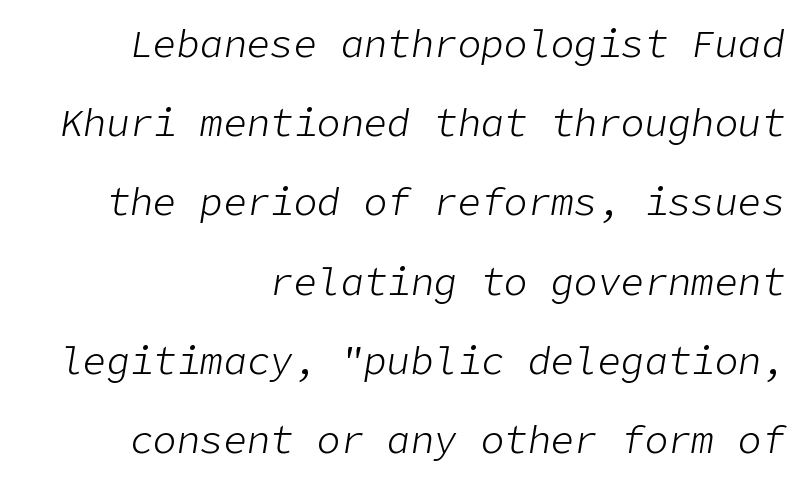
{"italic": "yes", "lean": "right", "slant_degrees": 9, "bold": "no", "weight": "light", "width": "normal", "stroke_contrast": "low", "x_height": "medium", "underline": "no", "align": "right", "line_spacing": "loose", "line_spacing_ratio": 2.03, "letter_spacing": "normal", "letter_spacing_em": 0.0, "glyph_px": 39}
